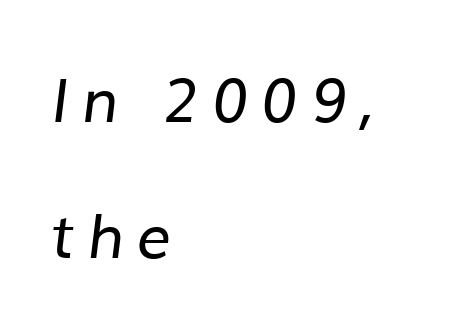
{"serif": "no", "bold": "no", "weight": "regular", "width": "normal", "stroke_contrast": "low", "x_height": "medium", "monospaced": "no", "underline": "no", "align": "left", "line_spacing": "loose", "line_spacing_ratio": 2.23, "letter_spacing": "wide", "letter_spacing_em": 0.21, "glyph_px": 61}
